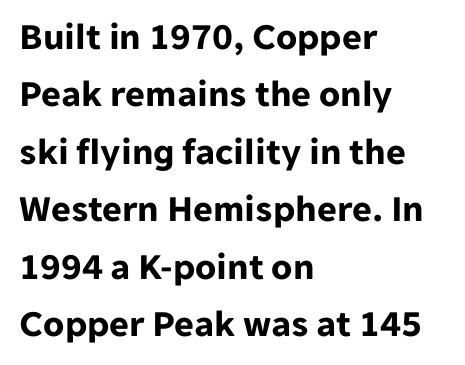
Tracking value appears to be zero — textbook default spacing. Proportional: the letters do not fall into vertical columns. Bare-footed words on every line. When letters stand straight like this, we call the style roman or upright. Line spacing here is normal. Pretty heavy lettering here — definitely bold.
